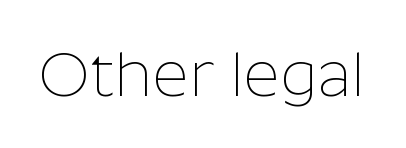
Q: Is the text bold? A: No.
Q: Is the text italic (slanted)? A: No, it is upright.
Q: Is the typeface a serif or a sans-serif typeface? A: Sans-serif.
Q: Is the text underlined? A: No.
Q: Is the spacing between letters normal or unusually wide? A: Normal.
Q: Width (condensed, normal, or wide)? A: Normal.
Q: Stroke contrast? A: Low.
Q: x-height? A: Medium.
Q: Monospaced? A: No.
